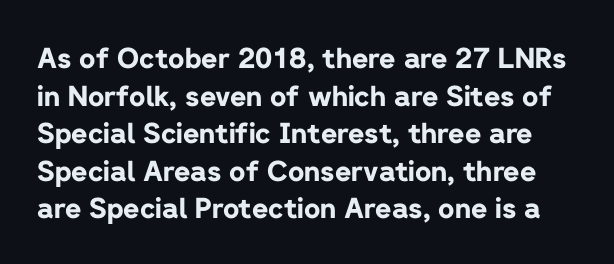
Q: Is the text bold? A: Yes.
Q: Is the text italic (slanted)? A: No, it is upright.
Q: Is the typeface a serif or a sans-serif typeface? A: Sans-serif.
Q: Is the text underlined? A: No.
Q: Is the spacing between letters normal or unusually wide? A: Normal.
Q: Is the spacing between lines tight, normal or loose? A: Normal.
Q: Width (condensed, normal, or wide)? A: Normal.
Q: Stroke contrast? A: Low.
Q: x-height? A: Medium.
Q: Monospaced? A: No.
